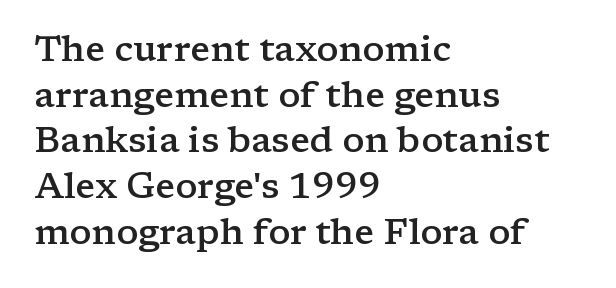
The image shows 36 px semibold, wide serif type, upright; set left-aligned, normal line spacing (1.27x), normal letter spacing, not underlined; low stroke contrast and a medium x-height.
